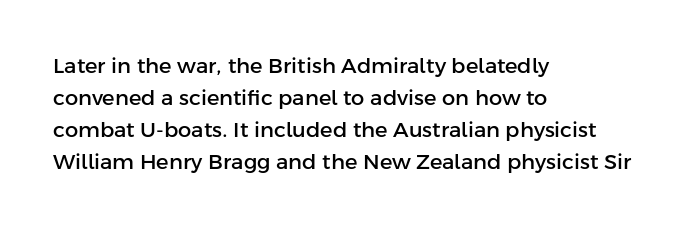
Q: Is the text italic (slanted)? A: No, it is upright.
Q: Is the text underlined? A: No.
Q: How is the paragraph aligned? A: Left-aligned.
Q: Is the spacing between letters normal or unusually wide? A: Normal.
Q: Is the spacing between lines tight, normal or loose? A: Normal.
